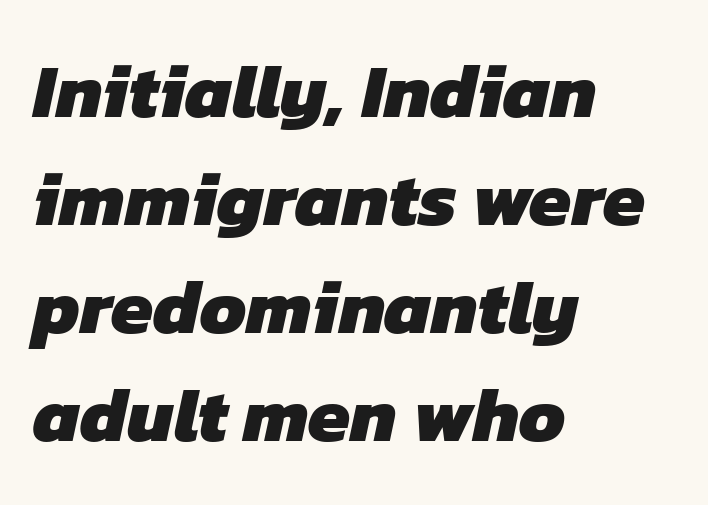
The image shows 76 px heavy sans-serif type; set left-aligned, normal line spacing (1.42x), normal letter spacing, not underlined; low stroke contrast and a medium x-height.
